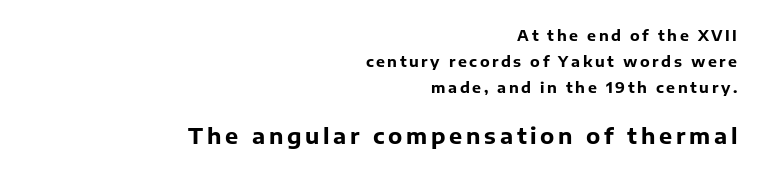
{"italic": "no", "bold": "yes", "underline": "no", "align": "right", "line_spacing_ratio": 1.75, "larger_block": "second", "size_ratio": 1.47, "glyph_px": 22}
